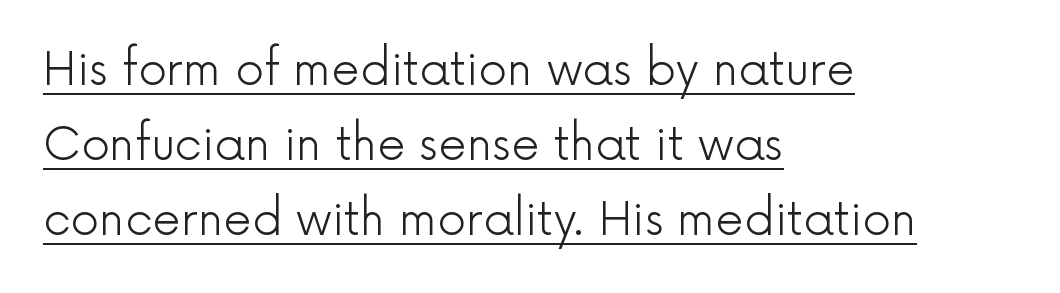
{"serif": "no", "italic": "no", "bold": "no", "weight": "light", "width": "normal", "x_height": "medium", "monospaced": "no", "underline": "yes", "align": "left", "line_spacing": "normal", "line_spacing_ratio": 1.67, "letter_spacing": "normal", "letter_spacing_em": 0.0, "glyph_px": 45}
